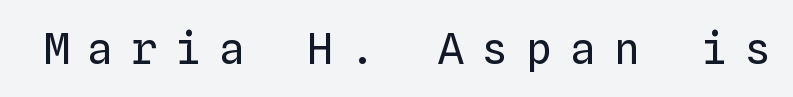
Q: Is the text bold? A: No.
Q: Is the text italic (slanted)? A: No, it is upright.
Q: Is the text underlined? A: No.
Q: Is the spacing between letters normal or unusually wide? A: Unusually wide.
Q: Width (condensed, normal, or wide)? A: Normal.
Q: Stroke contrast? A: Low.
Q: x-height? A: Medium.
Q: Monospaced? A: Yes.
